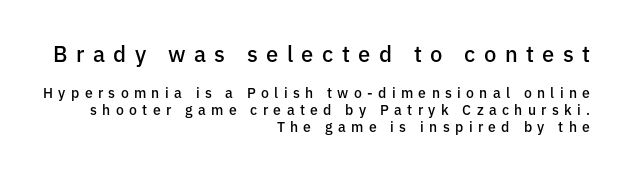
Look at the glyph heights: the upper group is clearly the bigger setting. The rendering inserts visible extra space after every character. The space directly below the letters is spotless. Bold? Not quite — semibold, heavier than regular but stopping short. Typeset ragged left — the right edge is the straight one. The typography opts for an upright posture over an oblique one.
